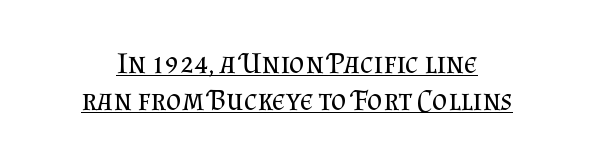
{"serif": "yes", "italic": "no", "bold": "no", "weight": "regular", "width": "normal", "stroke_contrast": "medium", "x_height": "small", "monospaced": "no", "underline": "yes", "line_spacing_ratio": 1.22, "letter_spacing": "normal", "letter_spacing_em": 0.0, "glyph_px": 30}
